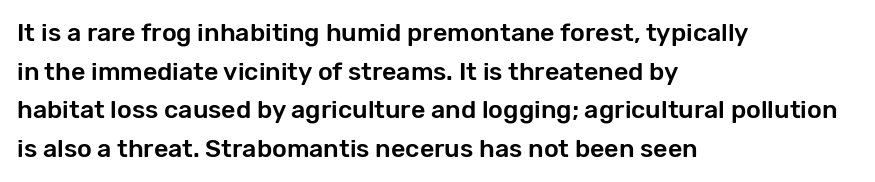
Q: Is the text italic (slanted)? A: No, it is upright.
Q: Is the text underlined? A: No.
Q: How is the paragraph aligned? A: Left-aligned.
Q: Is the spacing between letters normal or unusually wide? A: Normal.
Q: Is the spacing between lines tight, normal or loose? A: Normal.
